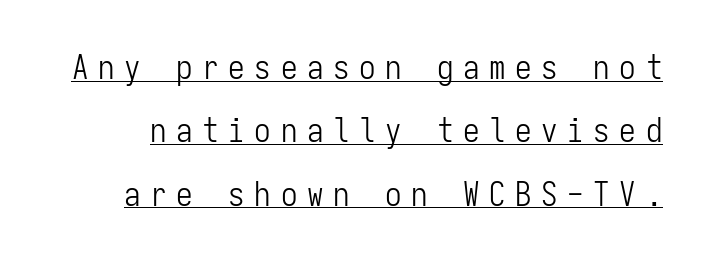
The image shows 33 px light, condensed sans-serif type, upright, monospaced; set loose line spacing (1.92x), unusually wide letter spacing (+0.29 em), underlined; low stroke contrast and a medium x-height.
